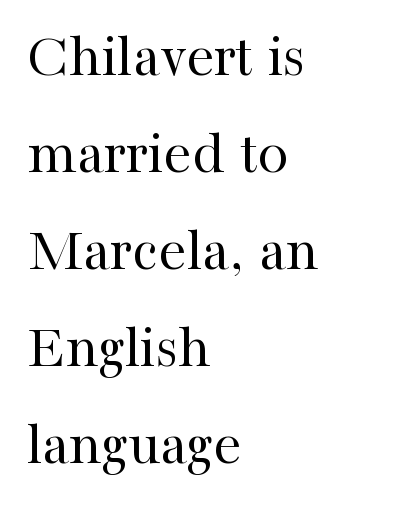
The image shows 63 px regular-weight serif type, upright; set left-aligned, normal line spacing (1.54x), normal letter spacing, not underlined; high stroke contrast and a medium x-height.
